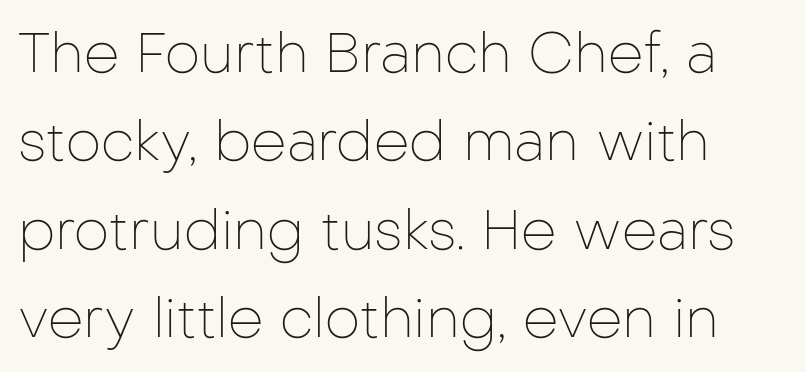
The image shows 56 px thin sans-serif type, upright; set left-aligned, normal line spacing (1.58x), normal letter spacing, not underlined; low stroke contrast and a medium x-height.
